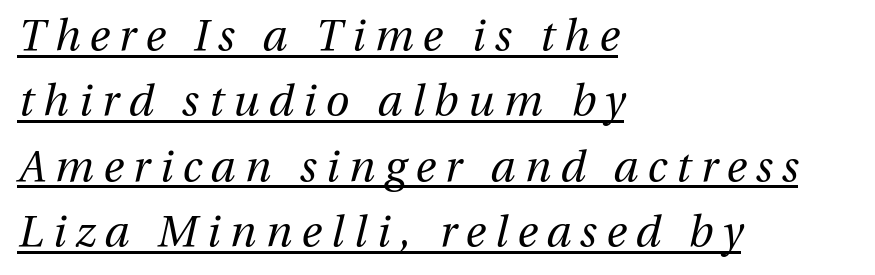
The whole block is typeset with a tilt. Caption: expanded tracking, letters set apart. A light-to-regular cut is what we see here. Quick note: interline space is typical.
